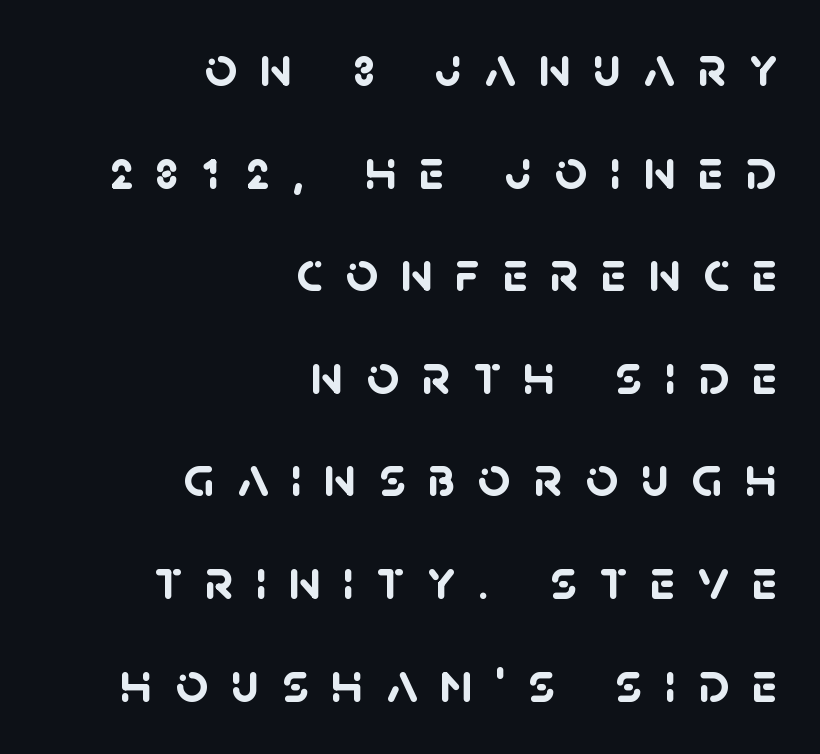
Q: Is the text bold? A: Yes.
Q: Is the typeface a serif or a sans-serif typeface? A: Sans-serif.
Q: Is the text underlined? A: No.
Q: How is the paragraph aligned? A: Right-aligned.
Q: Is the spacing between letters normal or unusually wide? A: Unusually wide.
Q: Width (condensed, normal, or wide)? A: Normal.
Q: Stroke contrast? A: Low.
Q: x-height? A: Large.
Q: Monospaced? A: No.
